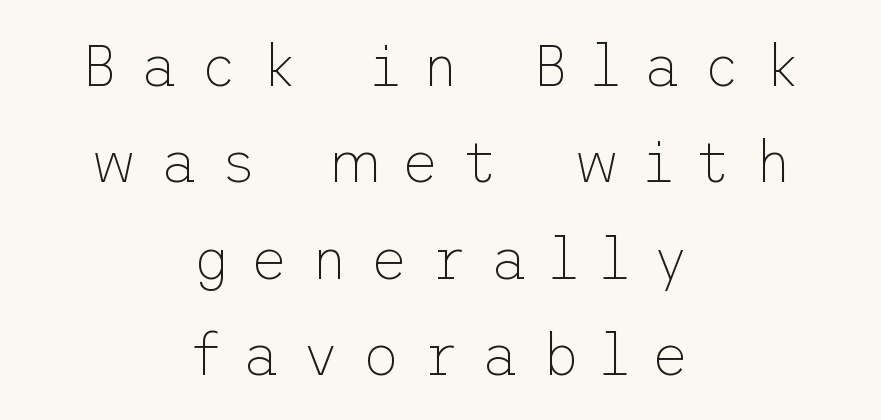
{"serif": "no", "italic": "no", "bold": "no", "weight": "thin", "width": "normal", "stroke_contrast": "low", "x_height": "medium", "underline": "no", "align": "center", "line_spacing": "normal", "line_spacing_ratio": 1.66, "letter_spacing": "wide", "letter_spacing_em": 0.38, "glyph_px": 58}
